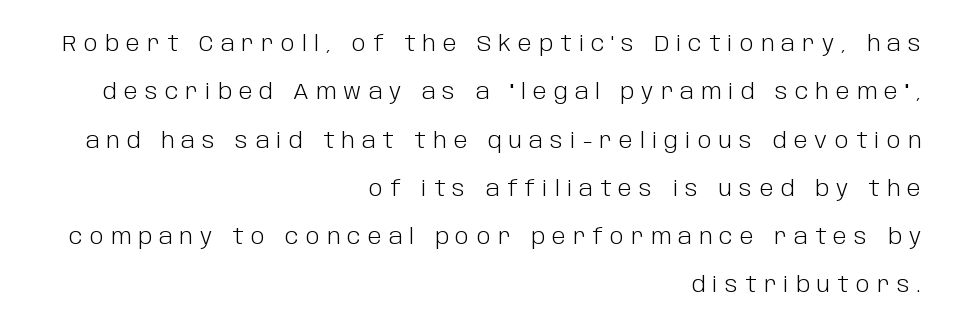
The image shows 21 px text type, upright; set right-aligned, loose line spacing (2.3x), unusually wide letter spacing (+0.34 em), not underlined.
